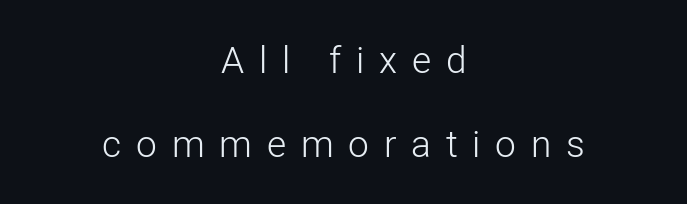
The letters are spread apart with noticeably loose tracking. The rendering positions every line midway between the sides. A typesetter would call this proportional, since set widths differ per character. The font family rendered here belongs to the sans-serif group. This is roman type, the default non-slanted kind.
